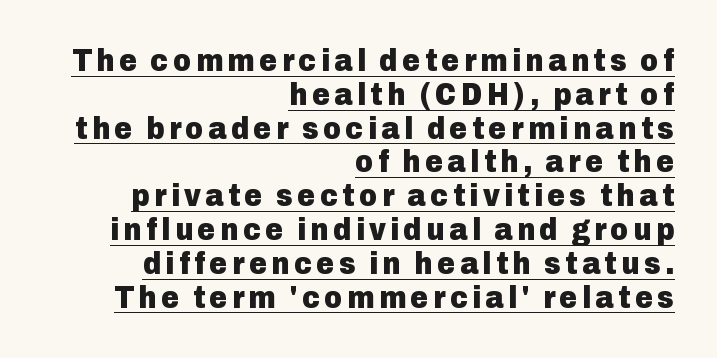
{"serif": "no", "italic": "no", "bold": "yes", "weight": "heavy", "width": "normal", "stroke_contrast": "low", "x_height": "medium", "monospaced": "no", "underline": "yes", "align": "right", "line_spacing": "tight", "line_spacing_ratio": 1.09, "glyph_px": 31}
